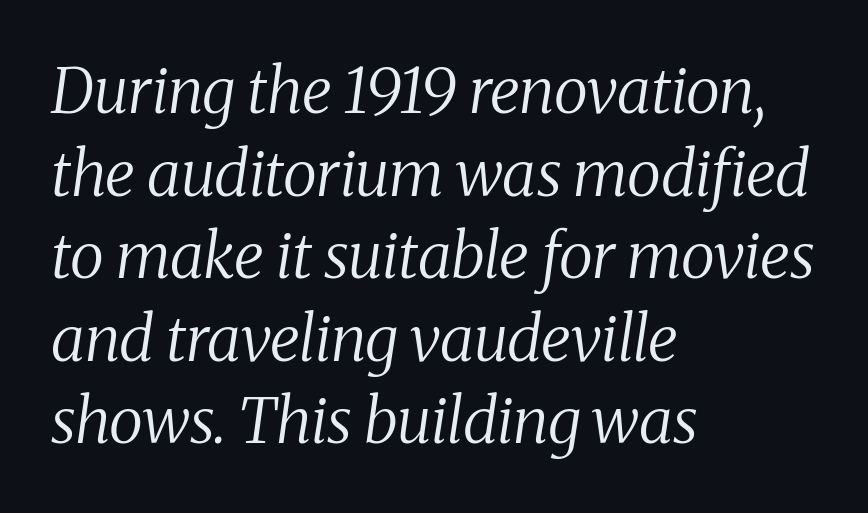
Q: Is the text bold? A: No.
Q: Is the text italic (slanted)? A: Yes, it leans right by about 8 degrees.
Q: Is the typeface a serif or a sans-serif typeface? A: Serif.
Q: Is the text underlined? A: No.
Q: How is the paragraph aligned? A: Left-aligned.
Q: Is the spacing between letters normal or unusually wide? A: Normal.
Q: Is the spacing between lines tight, normal or loose? A: Normal.
Q: Width (condensed, normal, or wide)? A: Normal.
Q: Stroke contrast? A: Medium.
Q: x-height? A: Medium.
Q: Monospaced? A: No.
